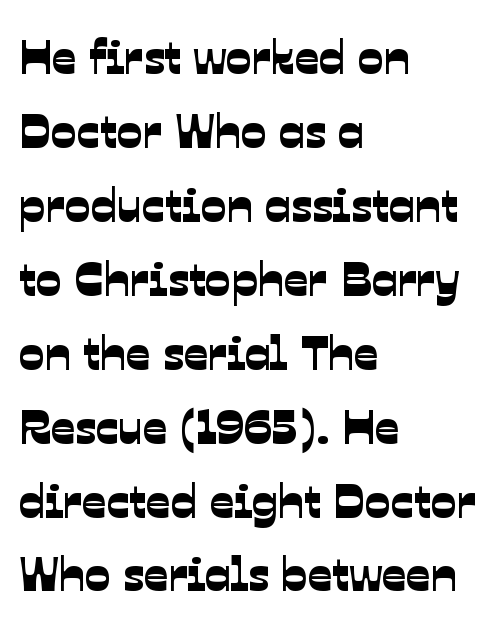
Spacing verdict: proportional, widths tailored to each character. How are the letters spaced? Ordinarily, with no added tracking. To sum up the face: it is a sans, with no serifs. Horizontal bands of white between lines are of average thickness. If you drew a ruler down the left edge, every line would touch it. Only glyphs here, with clear space below each row.
